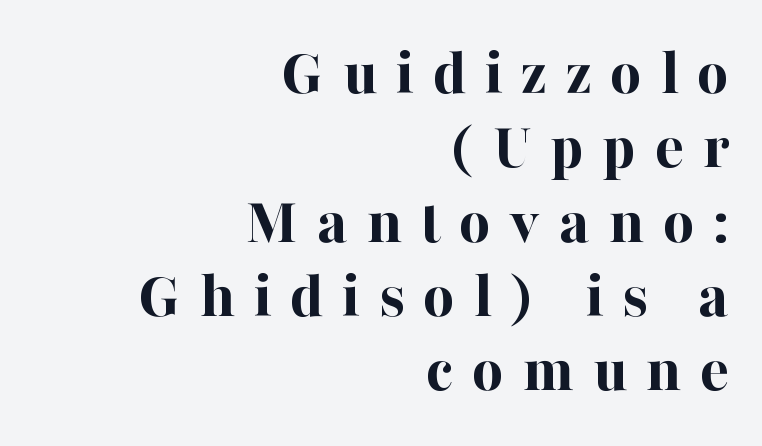
The image shows 67 px bold serif type, upright; set right-aligned, tight line spacing (1.11x), unusually wide letter spacing (+0.28 em), not underlined; high stroke contrast and a medium x-height.
